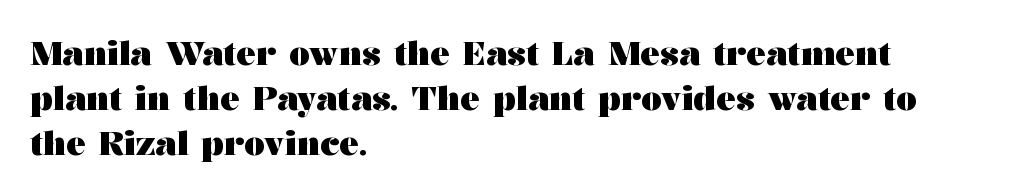
Q: Is the text bold? A: Yes.
Q: Is the text italic (slanted)? A: No, it is upright.
Q: Is the typeface a serif or a sans-serif typeface? A: Serif.
Q: Is the text underlined? A: No.
Q: How is the paragraph aligned? A: Left-aligned.
Q: Is the spacing between letters normal or unusually wide? A: Normal.
Q: Is the spacing between lines tight, normal or loose? A: Normal.
Q: Width (condensed, normal, or wide)? A: Wide.
Q: Stroke contrast? A: Medium.
Q: x-height? A: Medium.
Q: Monospaced? A: No.
